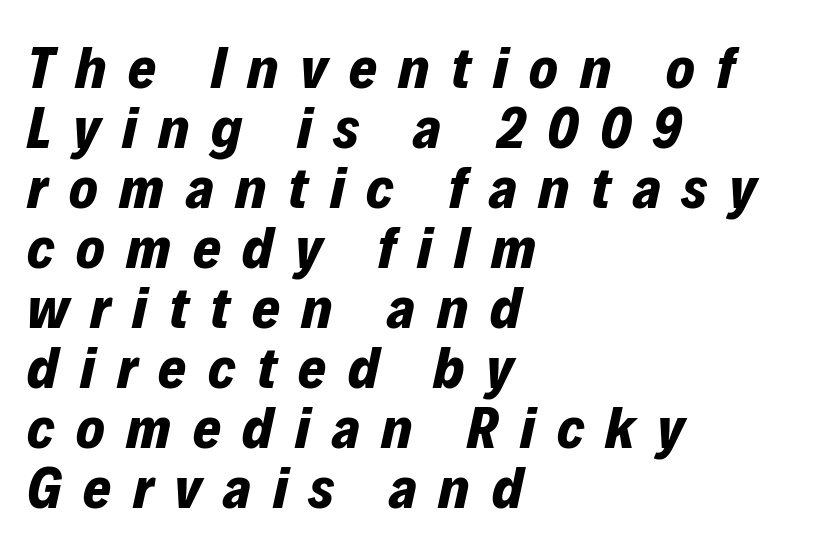
Q: Is the text bold? A: Yes.
Q: Is the text italic (slanted)? A: Yes, it leans right by about 12 degrees.
Q: Is the text underlined? A: No.
Q: How is the paragraph aligned? A: Left-aligned.
Q: Is the spacing between letters normal or unusually wide? A: Unusually wide.
Q: Is the spacing between lines tight, normal or loose? A: Tight.
Q: Width (condensed, normal, or wide)? A: Normal.
Q: Stroke contrast? A: Low.
Q: x-height? A: Medium.
Q: Monospaced? A: No.
